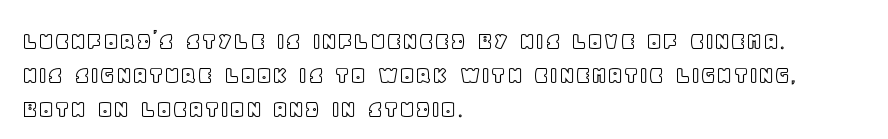
The image shows 26 px text type, upright; set left-aligned, normal line spacing (1.31x), normal letter spacing, not underlined.
